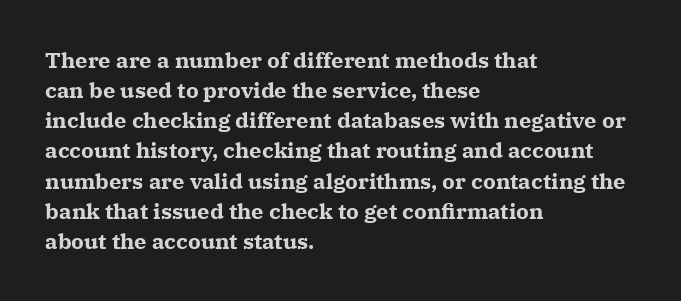
{"italic": "no", "bold": "yes", "underline": "no", "align": "left", "line_spacing": "normal", "line_spacing_ratio": 1.37, "letter_spacing": "normal", "letter_spacing_em": 0.0, "glyph_px": 22}
